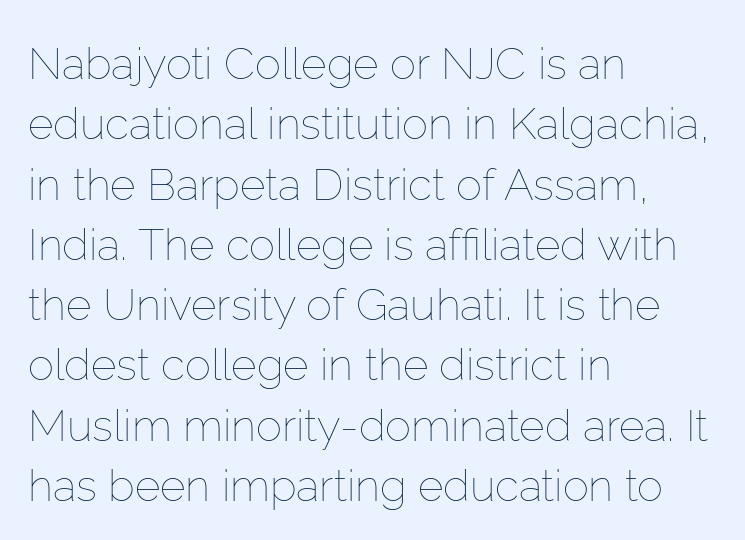
The image shows 44 px thin type, upright; set left-aligned, normal line spacing (1.37x), normal letter spacing, not underlined; low stroke contrast and a medium x-height.
